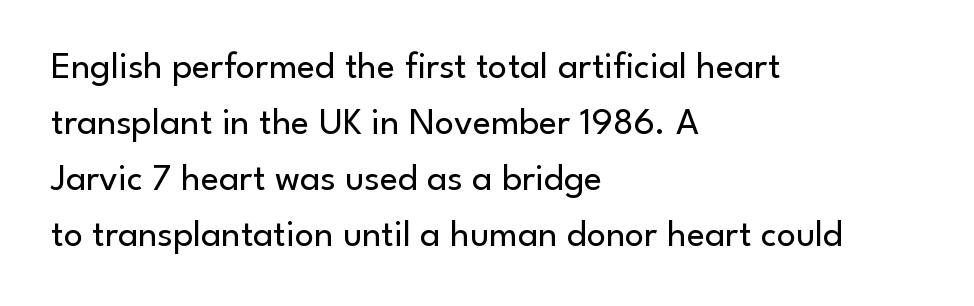
How are the letters spaced? Ordinarily, with no added tracking. The letters advance in unequal steps, a hallmark of proportional type. In terms of leading, this rendering sits right in the middle. The specimen omits any rule beneath the text block's lines. In CSS terms this would be text-align: left. Tall strokes in this sample are plumb rather than angled.
